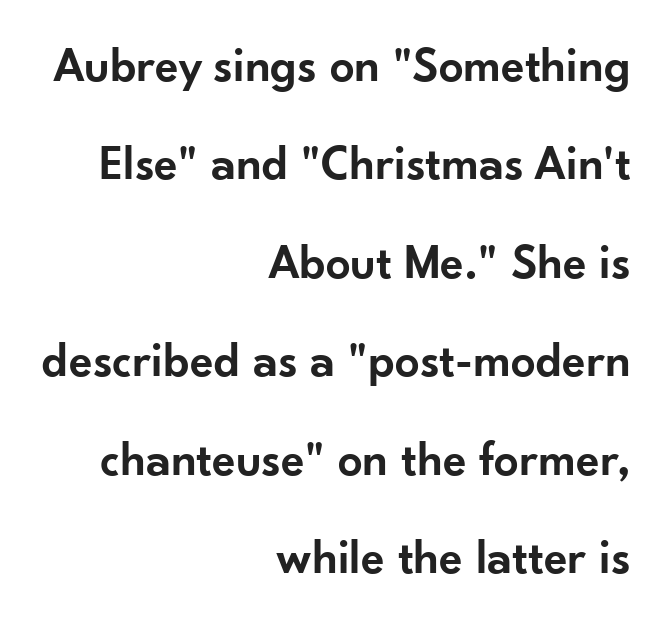
{"serif": "no", "italic": "no", "bold": "semi", "weight": "semibold", "width": "normal", "stroke_contrast": "low", "x_height": "small", "monospaced": "no", "underline": "no", "align": "right", "line_spacing": "loose", "line_spacing_ratio": 2.01, "letter_spacing": "normal", "letter_spacing_em": 0.0, "glyph_px": 49}
